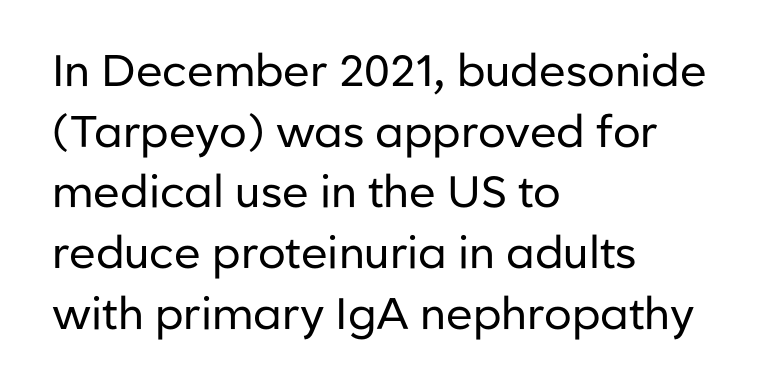
Q: Is the text bold? A: No.
Q: Is the text italic (slanted)? A: No, it is upright.
Q: Is the typeface a serif or a sans-serif typeface? A: Sans-serif.
Q: Is the text underlined? A: No.
Q: How is the paragraph aligned? A: Left-aligned.
Q: Is the spacing between letters normal or unusually wide? A: Normal.
Q: Is the spacing between lines tight, normal or loose? A: Normal.
Q: Width (condensed, normal, or wide)? A: Normal.
Q: Stroke contrast? A: Low.
Q: x-height? A: Medium.
Q: Monospaced? A: No.
